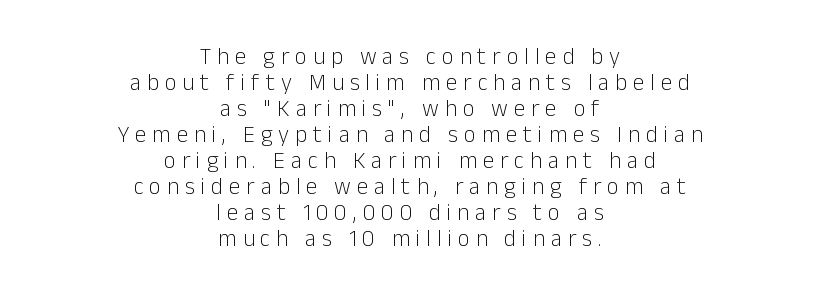
The image shows 23 px text type, upright; set centered, tight line spacing (1.13x), unusually wide letter spacing (+0.26 em), not underlined.
